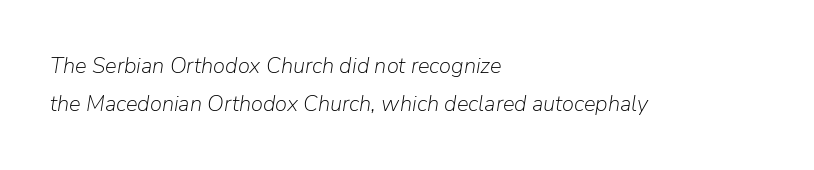
Nothing heavy about these letters — not bold at all. No extra tracking has been applied to these lines. This is oblique type, the kind used for emphasis or titles. Alignment: flush left. The baseline area is clear.
